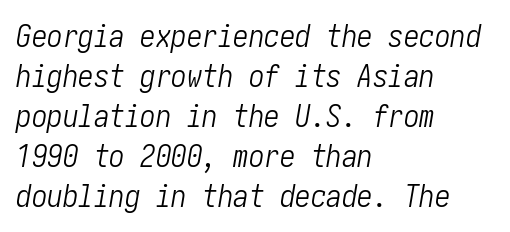
The image shows 31 px light, condensed type, italic (leaning right); set left-aligned, normal line spacing (1.29x), normal letter spacing, not underlined; low stroke contrast and a medium x-height.
